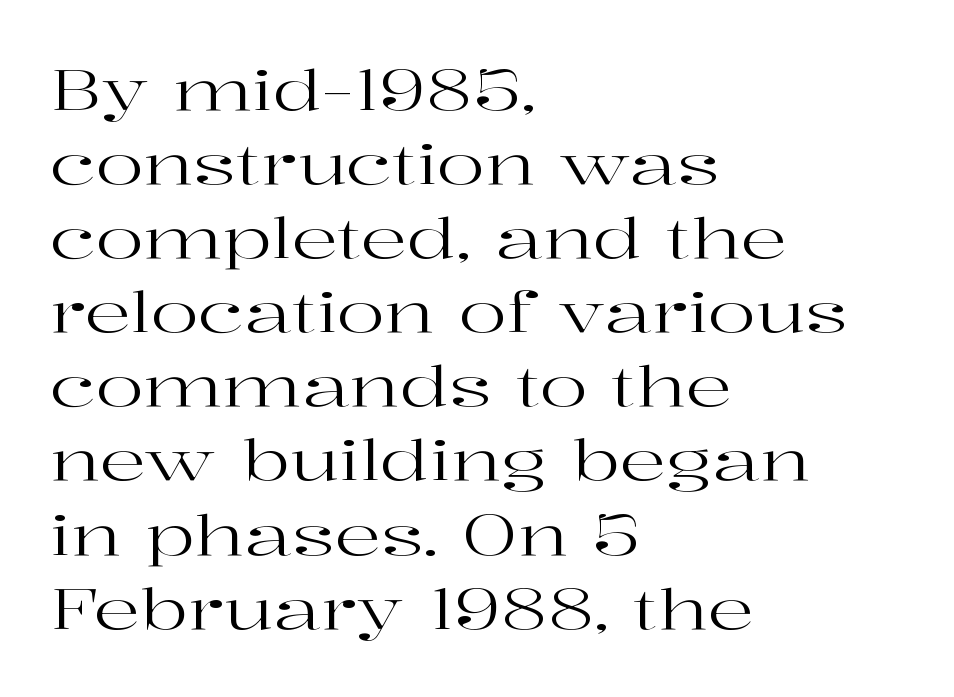
Q: Is the text bold? A: No.
Q: Is the text italic (slanted)? A: No, it is upright.
Q: Is the typeface a serif or a sans-serif typeface? A: Serif.
Q: Is the text underlined? A: No.
Q: How is the paragraph aligned? A: Left-aligned.
Q: Is the spacing between letters normal or unusually wide? A: Normal.
Q: Is the spacing between lines tight, normal or loose? A: Normal.
Q: Width (condensed, normal, or wide)? A: Wide.
Q: Stroke contrast? A: High.
Q: x-height? A: Medium.
Q: Monospaced? A: No.
